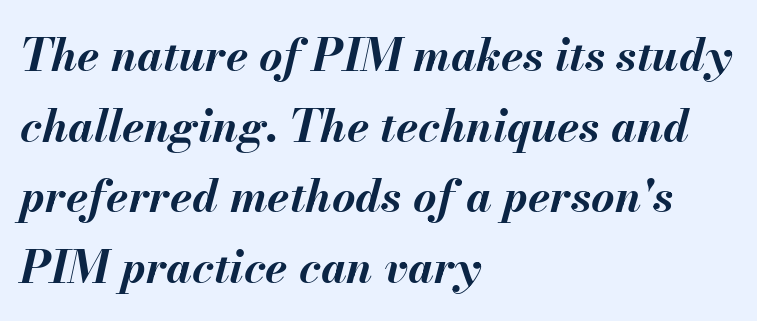
Glyph-to-glyph distance matches everyday printed text. Each glyph is drawn with heavy, bold strokes. Underline: absent. The face used here is proportionally spaced, like ordinary book or web type.
